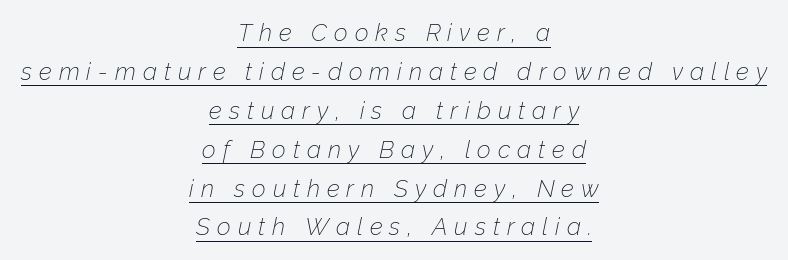
Short and long lines alike share a common midpoint. Compared with a typical body face, this is equally light or lighter still. The rendering inserts visible extra space after every character. The axis of the letterforms is tilted away from vertical. The passage shown is underscored from start to finish.
